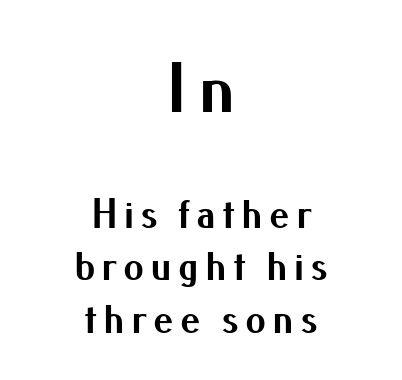
{"serif": "no", "italic": "no", "bold": "yes", "weight": "bold", "width": "normal", "stroke_contrast": "medium", "x_height": "small", "monospaced": "no", "underline": "no", "align": "center", "line_spacing": "normal", "line_spacing_ratio": 1.28, "larger_block": "first", "size_ratio": 1.73, "glyph_px": 71}
